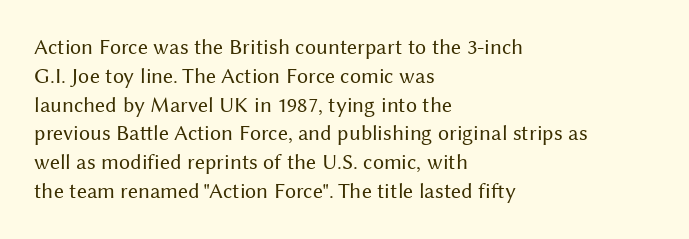
Q: Is the text bold? A: No.
Q: Is the text italic (slanted)? A: No, it is upright.
Q: Is the text underlined? A: No.
Q: How is the paragraph aligned? A: Left-aligned.
Q: Is the spacing between letters normal or unusually wide? A: Normal.
Q: Is the spacing between lines tight, normal or loose? A: Normal.
